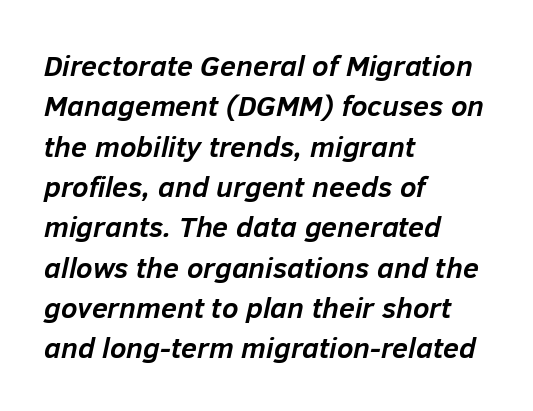
Q: Is the text bold? A: Yes.
Q: Is the text italic (slanted)? A: Yes, it leans right by about 12 degrees.
Q: Is the text underlined? A: No.
Q: How is the paragraph aligned? A: Left-aligned.
Q: Is the spacing between letters normal or unusually wide? A: Normal.
Q: Is the spacing between lines tight, normal or loose? A: Normal.
Q: Width (condensed, normal, or wide)? A: Normal.
Q: Stroke contrast? A: Low.
Q: x-height? A: Medium.
Q: Monospaced? A: No.
